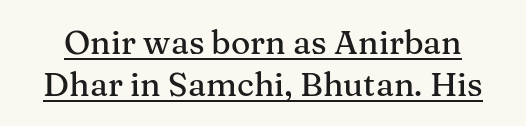
The image shows 33 px serif type, upright; set normal line spacing (1.27x), normal letter spacing, underlined; medium stroke contrast and a medium x-height.
